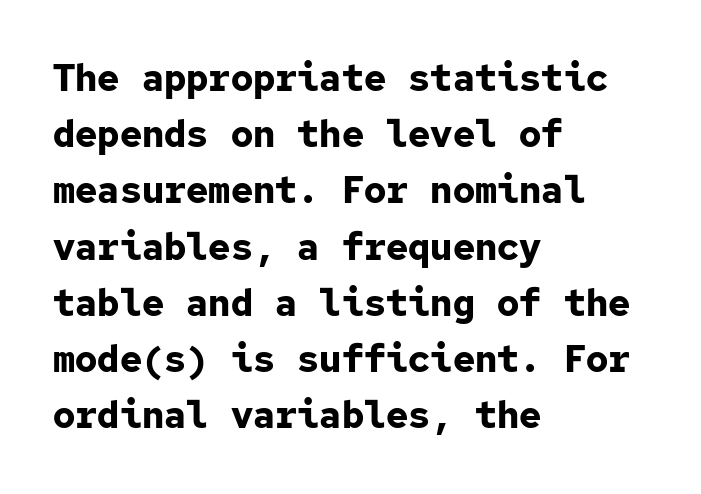
These lines were composed using upright roman letters. The space between consecutive lines is moderate. Font category for this specimen: sans-serif. Look at the tracking — it's just the regular setting, nothing added.
